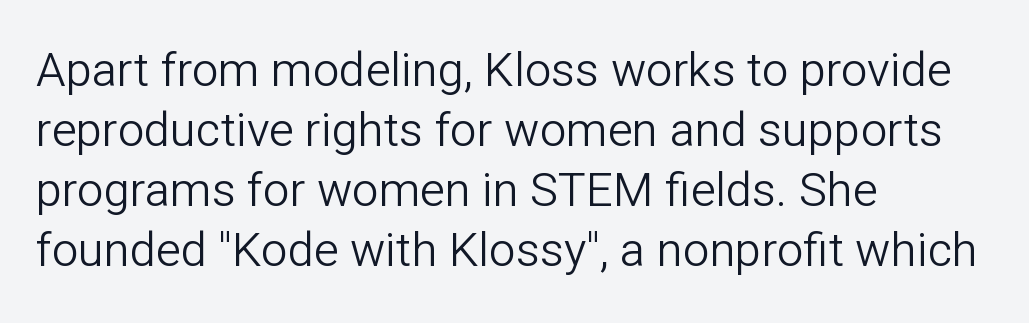
The image shows 47 px light sans-serif type, upright; set left-aligned, normal line spacing (1.28x), normal letter spacing, not underlined; low stroke contrast and a medium x-height.
